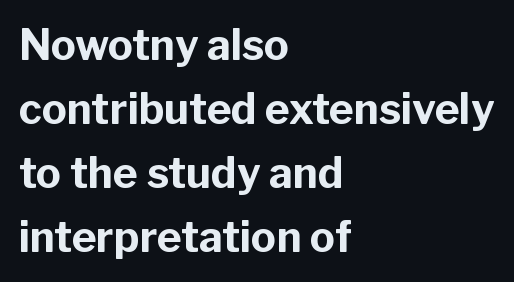
The image shows 42 px bold sans-serif type, upright; set left-aligned, normal line spacing (1.52x), normal letter spacing, not underlined; low stroke contrast and a medium x-height.
